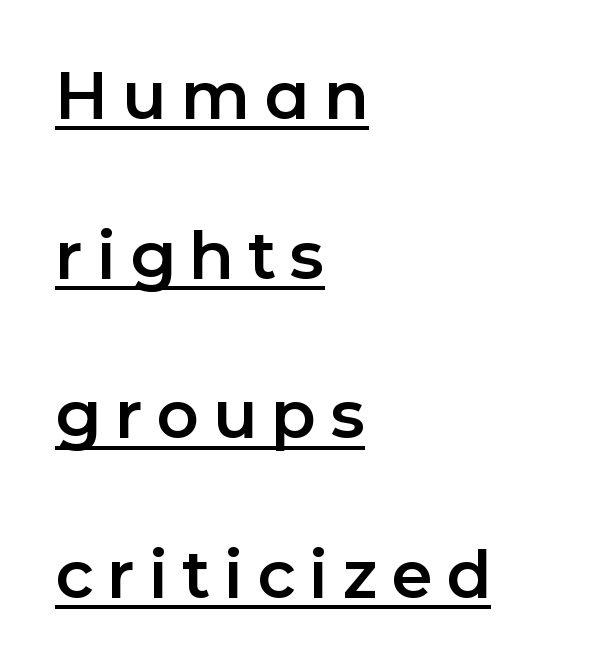
Style check: upright. The compositor pushed each line to the left boundary. The rendering uses natural spacing where letterforms have individual widths. Type style note: lacks serifs.
